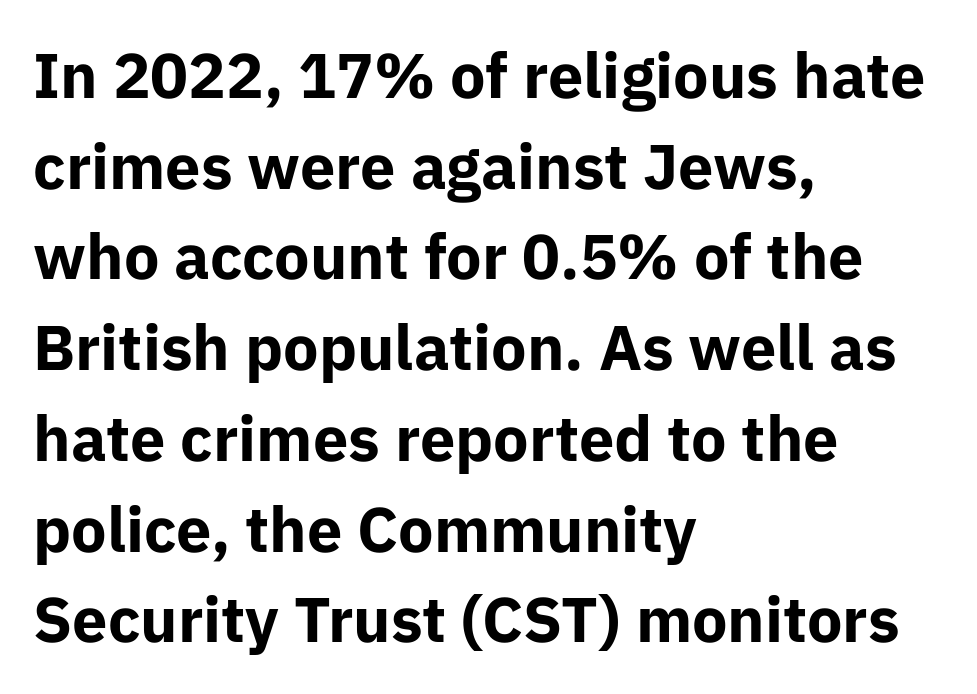
{"serif": "no", "italic": "no", "bold": "yes", "weight": "bold", "width": "normal", "stroke_contrast": "low", "x_height": "medium", "monospaced": "no", "underline": "no", "align": "left", "line_spacing": "normal", "line_spacing_ratio": 1.44, "letter_spacing": "normal", "letter_spacing_em": 0.0, "glyph_px": 63}
